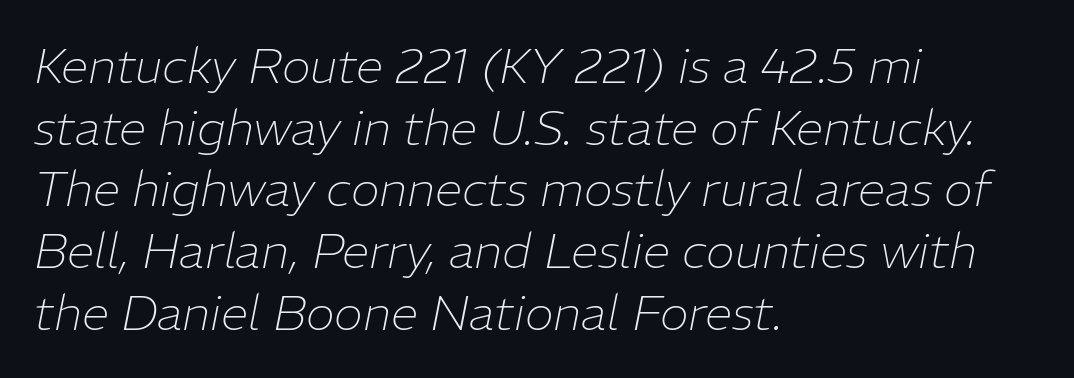
{"italic": "yes", "lean": "right", "slant_degrees": 11, "bold": "no", "weight": "thin", "width": "normal", "stroke_contrast": "low", "x_height": "medium", "monospaced": "no", "underline": "no", "align": "left", "line_spacing": "normal", "line_spacing_ratio": 1.26, "letter_spacing": "normal", "letter_spacing_em": 0.0, "glyph_px": 49}
